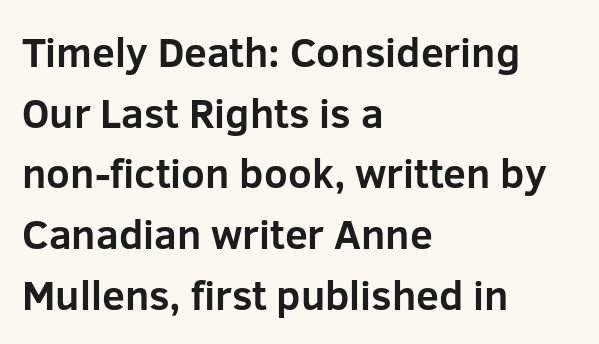
{"serif": "no", "italic": "no", "bold": "yes", "weight": "bold", "width": "normal", "stroke_contrast": "low", "x_height": "medium", "monospaced": "no", "underline": "no", "align": "left", "line_spacing": "normal", "line_spacing_ratio": 1.48, "letter_spacing": "normal", "letter_spacing_em": 0.0, "glyph_px": 41}
